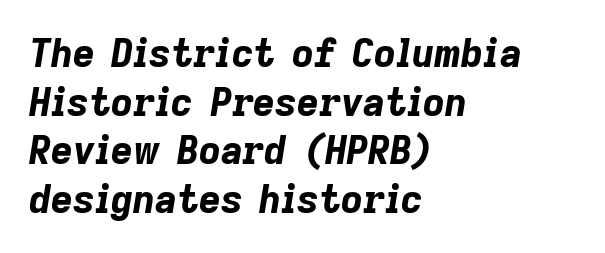
Q: Is the text bold? A: Yes.
Q: Is the text italic (slanted)? A: Yes, it leans right by about 9 degrees.
Q: Is the text underlined? A: No.
Q: How is the paragraph aligned? A: Left-aligned.
Q: Is the spacing between letters normal or unusually wide? A: Normal.
Q: Is the spacing between lines tight, normal or loose? A: Normal.
Q: Width (condensed, normal, or wide)? A: Normal.
Q: Stroke contrast? A: Low.
Q: x-height? A: Medium.
Q: Monospaced? A: No.
